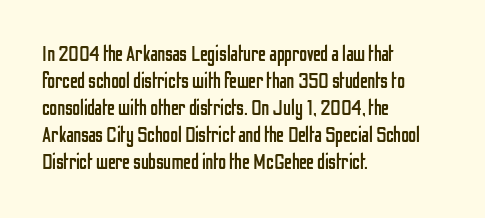
Beneath every word, the page is bare. The lettering holds an erect, upright posture throughout. Caption: face not bold, strokes unweighted. The gaps between neighbouring characters are ordinary and unremarkable.
